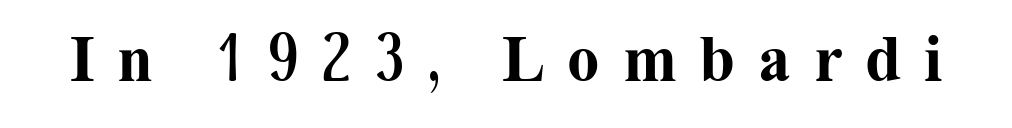
Decoration check: the copy has no underline. Upright lettering throughout. The font family rendered here belongs to the serif group. Each letter keeps its own natural width here, so spacing adapts to shape.
